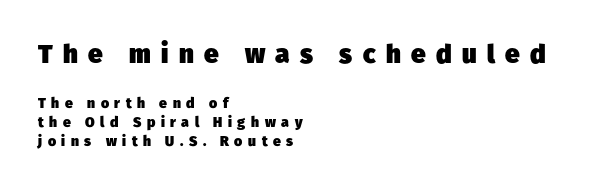
{"bold": "yes", "underline": "no", "align": "left", "line_spacing": "normal", "line_spacing_ratio": 1.36, "letter_spacing": "wide", "letter_spacing_em": 0.4, "larger_block": "first", "size_ratio": 1.86, "glyph_px": 26}
